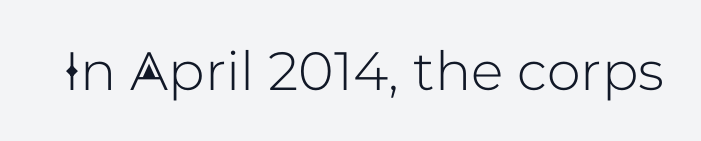
Q: Is the text italic (slanted)? A: No, it is upright.
Q: Is the typeface a serif or a sans-serif typeface? A: Sans-serif.
Q: Is the text underlined? A: No.
Q: Is the spacing between letters normal or unusually wide? A: Normal.
Q: Width (condensed, normal, or wide)? A: Normal.
Q: Stroke contrast? A: Low.
Q: x-height? A: Medium.
Q: Monospaced? A: No.
